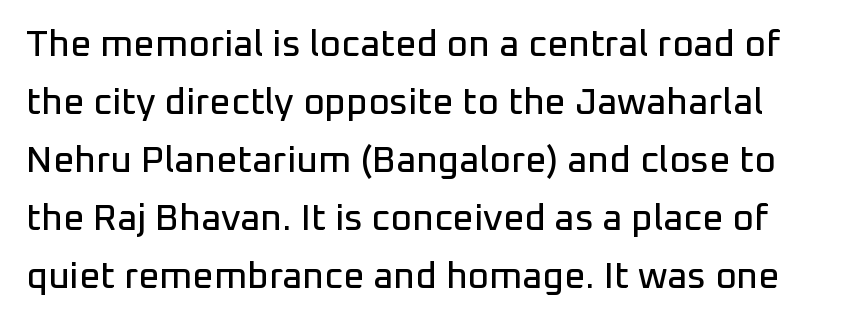
The image shows 37 px sans-serif type, upright; set normal line spacing (1.57x), normal letter spacing, not underlined; low stroke contrast and a medium x-height.
